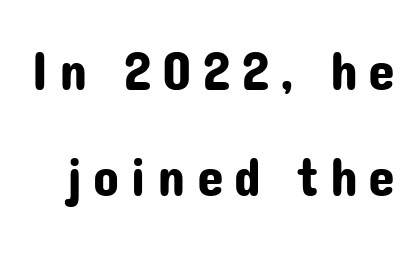
{"serif": "no", "italic": "no", "width": "normal", "stroke_contrast": "low", "x_height": "medium", "monospaced": "no", "underline": "no", "line_spacing": "loose", "line_spacing_ratio": 1.97, "letter_spacing": "wide", "letter_spacing_em": 0.2, "glyph_px": 54}
